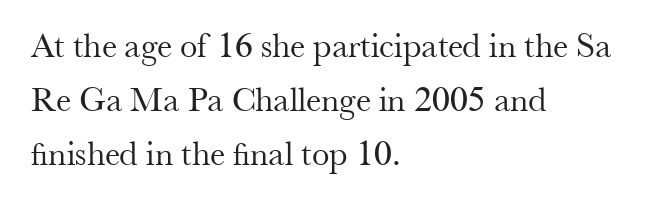
The image shows 35 px regular-weight serif type, upright; set left-aligned, normal line spacing (1.54x), normal letter spacing, not underlined; medium stroke contrast and a small x-height.
